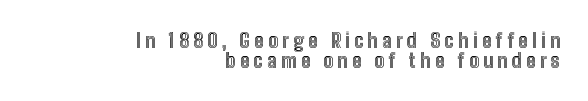
The image shows 20 px text type, upright; set right-aligned, tight line spacing (1.0x), unusually wide letter spacing (+0.22 em), not underlined.
